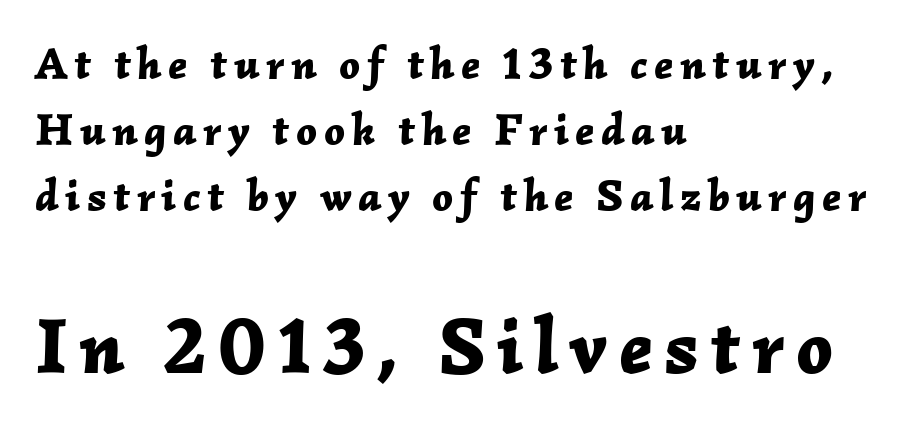
Character widths vary here, with narrow letters taking less room than wide ones. The letters in the lower block stand taller than those in the block above. The string is rendered with underlining switched off. The whole block is typeset with a tilt. Does the weight exceed regular? Yes, all the way to bold. One glance says typical: line gaps are just what's usual.
